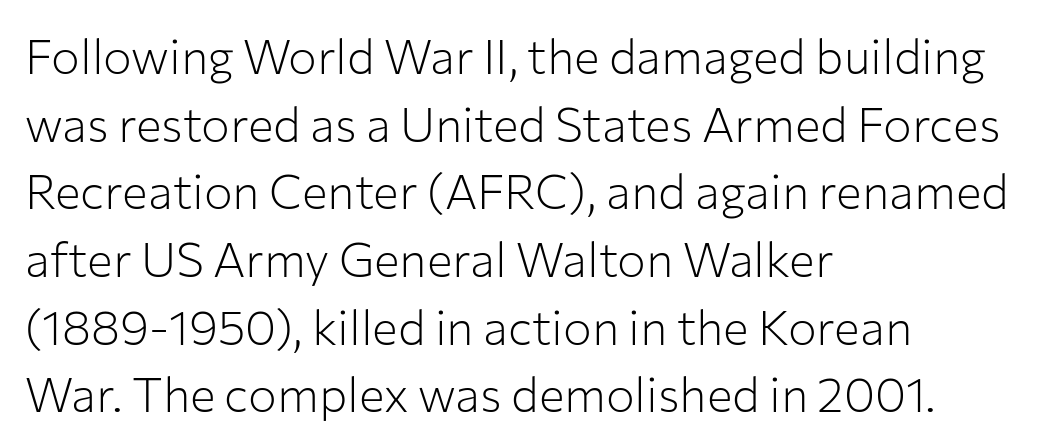
Q: Is the text bold? A: No.
Q: Is the text italic (slanted)? A: No, it is upright.
Q: Is the typeface a serif or a sans-serif typeface? A: Sans-serif.
Q: Is the text underlined? A: No.
Q: How is the paragraph aligned? A: Left-aligned.
Q: Is the spacing between letters normal or unusually wide? A: Normal.
Q: Is the spacing between lines tight, normal or loose? A: Normal.
Q: Width (condensed, normal, or wide)? A: Normal.
Q: Stroke contrast? A: Low.
Q: x-height? A: Medium.
Q: Monospaced? A: No.
